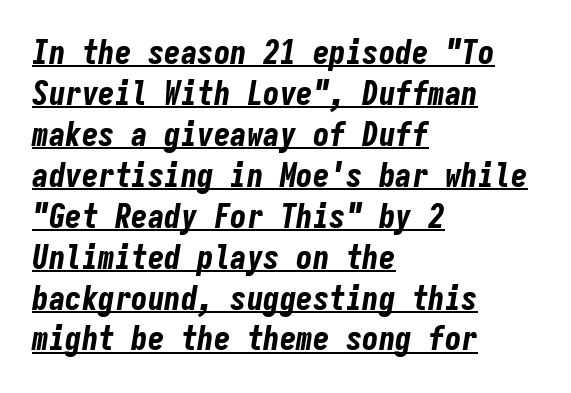
{"italic": "yes", "lean": "right", "slant_degrees": 9, "bold": "yes", "weight": "bold", "width": "condensed", "stroke_contrast": "low", "x_height": "medium", "monospaced": "yes", "underline": "yes", "align": "left", "line_spacing_ratio": 1.24, "letter_spacing": "normal", "letter_spacing_em": 0.0, "glyph_px": 33}
